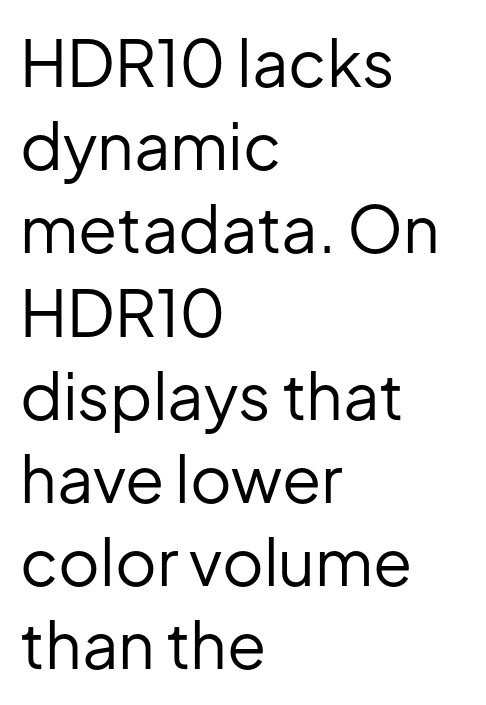
The image shows 64 px regular-weight sans-serif type, upright; set left-aligned, normal line spacing (1.3x), normal letter spacing, not underlined; low stroke contrast and a medium x-height.
